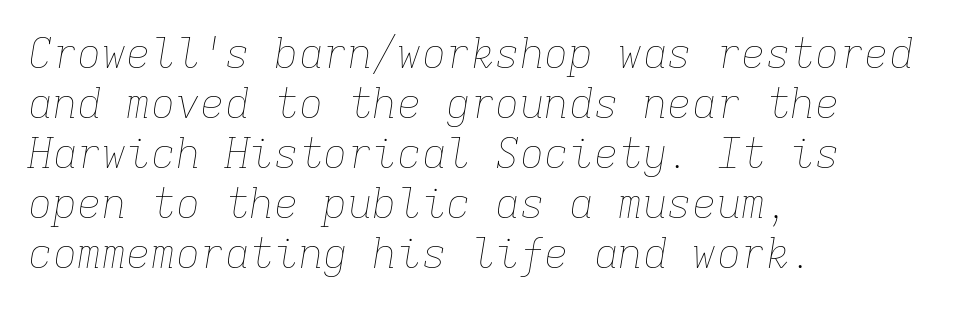
Italic: yes, the glyphs are oblique. Stroke mass is kept to a normal reading level or below. Each letter, wide or thin by design, is forced into the same width here. The line texture is even and compact thanks to regular tracking.
